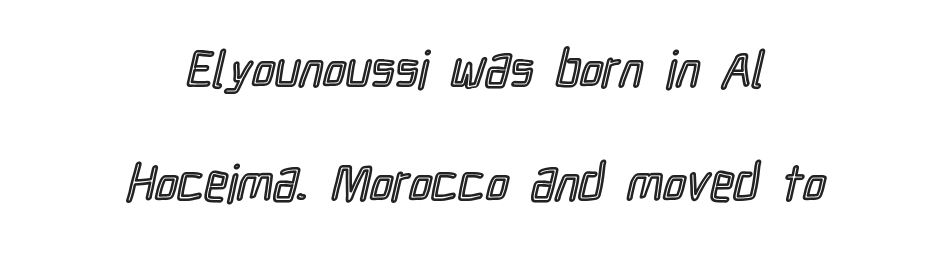
The image shows 51 px condensed type; set centered, loose line spacing (2.23x), normal letter spacing, not underlined; a medium x-height.
